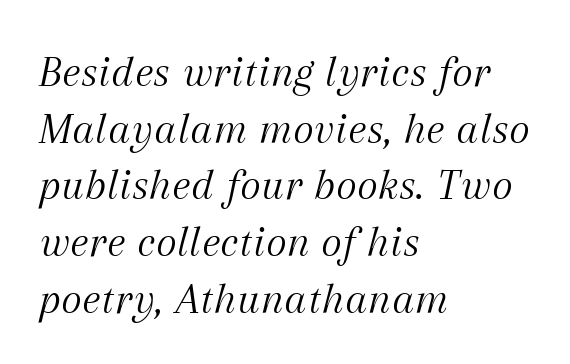
The image shows 45 px light serif type, italic (leaning right); set left-aligned, normal line spacing (1.26x), normal letter spacing, not underlined; medium stroke contrast and a medium x-height.
